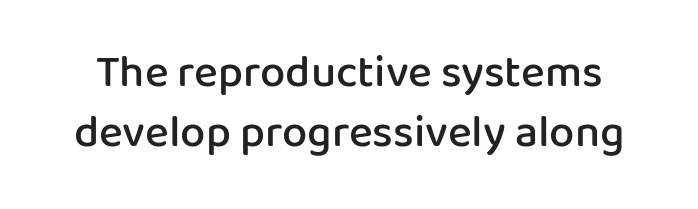
Spacing between characters is what you'd get straight out of the box. Moderately thickened strokes mark this as semibold type. Note the varied advance widths — an 'i' is clearly narrower than an 'm'. Do the letters lean? They stand straight.
